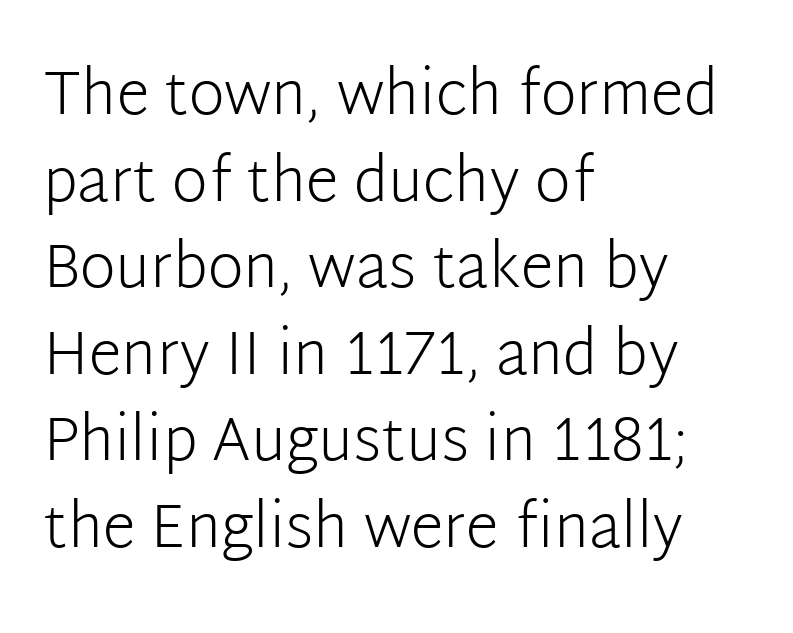
Note the varied advance widths — an 'i' is clearly narrower than an 'm'. The font sits on the lighter half of the weight spectrum, regular included. Characters follow at the spacing the type designer built in. Check under the words: just untouched page.
